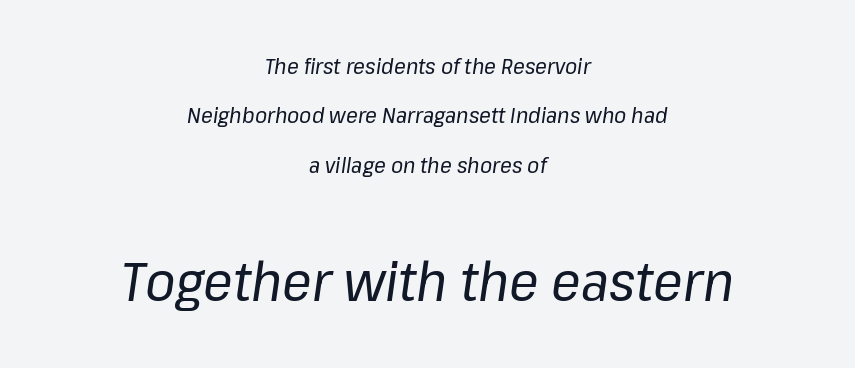
Larger block? The one below; the one above is distinctly smaller. Look at the tracking — it's just the regular setting, nothing added. No heavy texture on the line: the type isn't bold. The compositor balanced each line on the midline. If you measured baseline to baseline, you'd find a long distance. The area under the type is left untouched.
